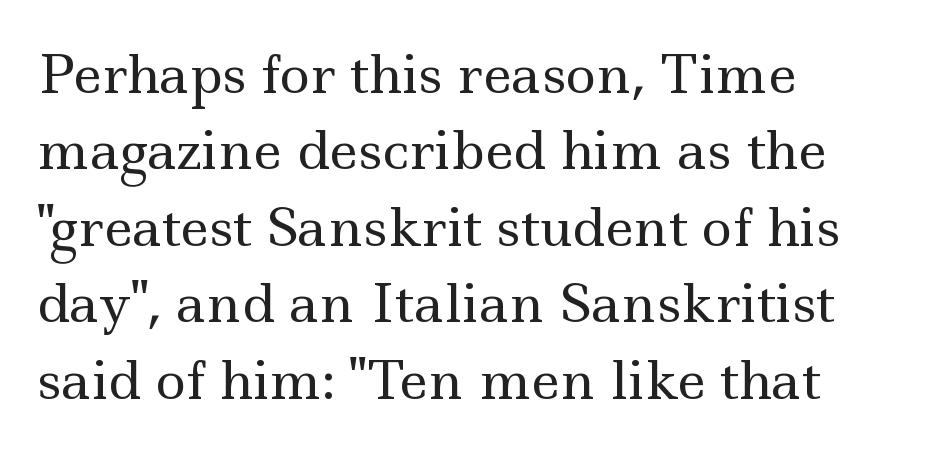
{"serif": "yes", "italic": "no", "bold": "no", "weight": "regular", "width": "wide", "x_height": "small", "monospaced": "no", "underline": "no", "align": "left", "line_spacing": "normal", "line_spacing_ratio": 1.47, "letter_spacing": "normal", "letter_spacing_em": 0.0, "glyph_px": 52}
